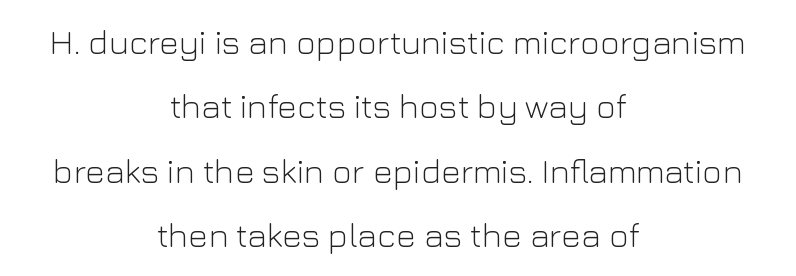
Q: Is the text bold? A: No.
Q: Is the text italic (slanted)? A: No, it is upright.
Q: Is the typeface a serif or a sans-serif typeface? A: Sans-serif.
Q: Is the text underlined? A: No.
Q: How is the paragraph aligned? A: Centered.
Q: Is the spacing between letters normal or unusually wide? A: Normal.
Q: Width (condensed, normal, or wide)? A: Normal.
Q: Stroke contrast? A: Low.
Q: x-height? A: Medium.
Q: Monospaced? A: No.
